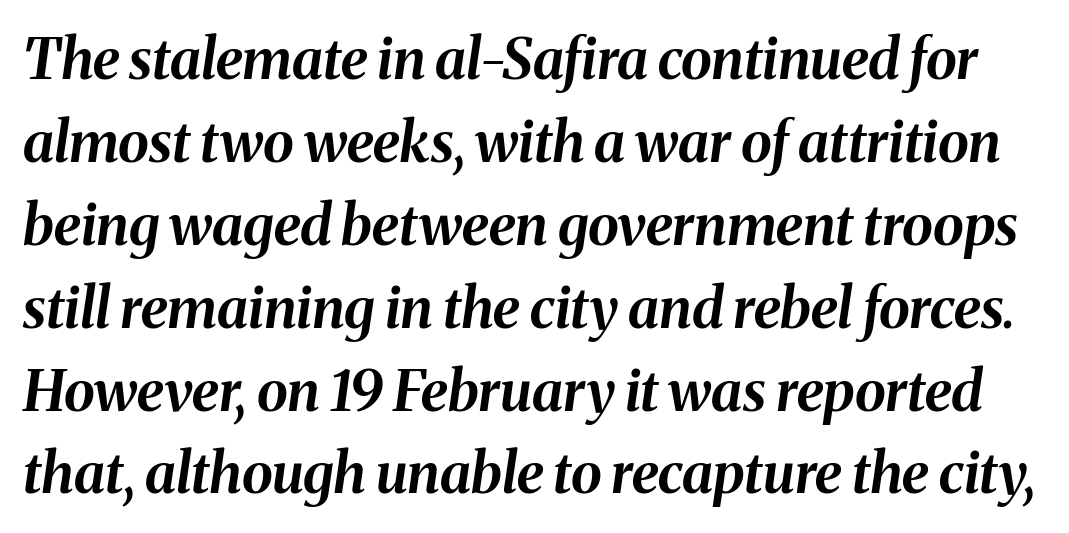
{"italic": "yes", "lean": "right", "slant_degrees": 8, "bold": "yes", "weight": "bold", "width": "normal", "stroke_contrast": "medium", "x_height": "medium", "monospaced": "no", "underline": "no", "line_spacing": "normal", "line_spacing_ratio": 1.48, "letter_spacing": "normal", "letter_spacing_em": 0.0, "glyph_px": 56}
